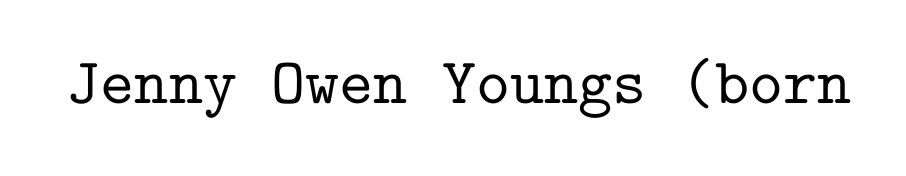
Q: Is the text italic (slanted)? A: No, it is upright.
Q: Is the typeface a serif or a sans-serif typeface? A: Serif.
Q: Is the text underlined? A: No.
Q: Is the spacing between letters normal or unusually wide? A: Normal.
Q: Width (condensed, normal, or wide)? A: Normal.
Q: Stroke contrast? A: Low.
Q: x-height? A: Medium.
Q: Monospaced? A: Yes.
